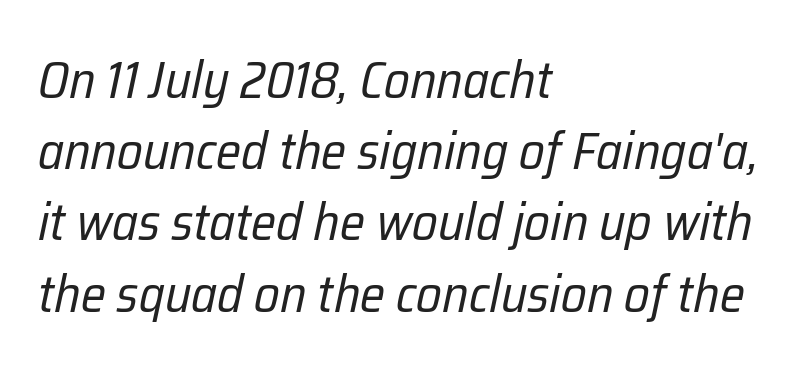
Stroke mass is kept to a normal reading level or below. If you measured baseline to baseline, you'd find a middling distance. Students, note that the glyphs here touch the page at normal intervals. Is this a fixed-width face? No — the glyphs have proportional, varying widths. Where is the straight margin? On the left. Underline: absent.
